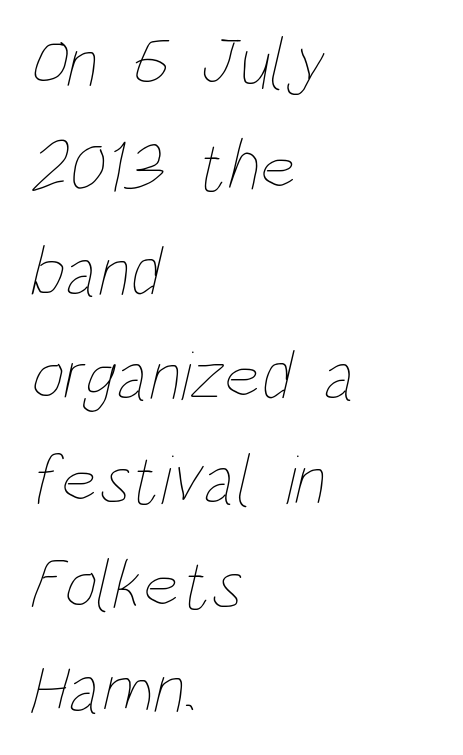
Q: Is the text bold? A: No.
Q: Is the text underlined? A: No.
Q: How is the paragraph aligned? A: Left-aligned.
Q: Is the spacing between letters normal or unusually wide? A: Normal.
Q: Is the spacing between lines tight, normal or loose? A: Normal.
Q: Width (condensed, normal, or wide)? A: Condensed.
Q: Stroke contrast? A: Low.
Q: x-height? A: Large.
Q: Monospaced? A: No.
